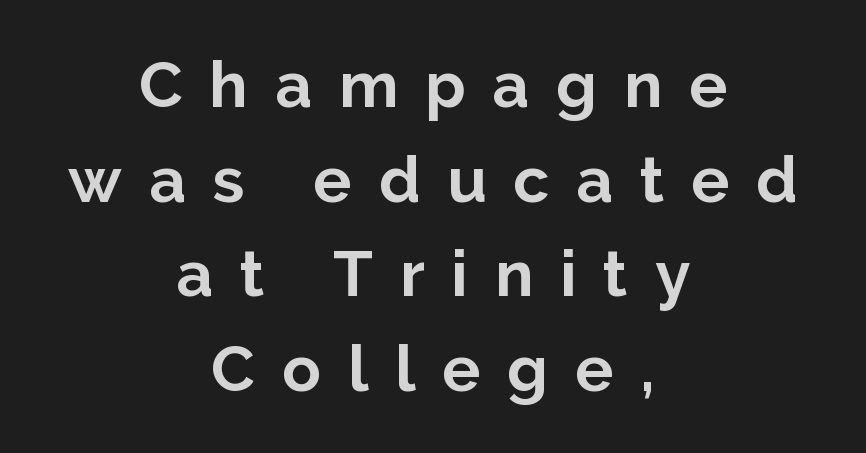
The image shows 64 px bold sans-serif type, upright; set centered, normal line spacing (1.48x), unusually wide letter spacing (+0.42 em), not underlined; low stroke contrast and a medium x-height.
